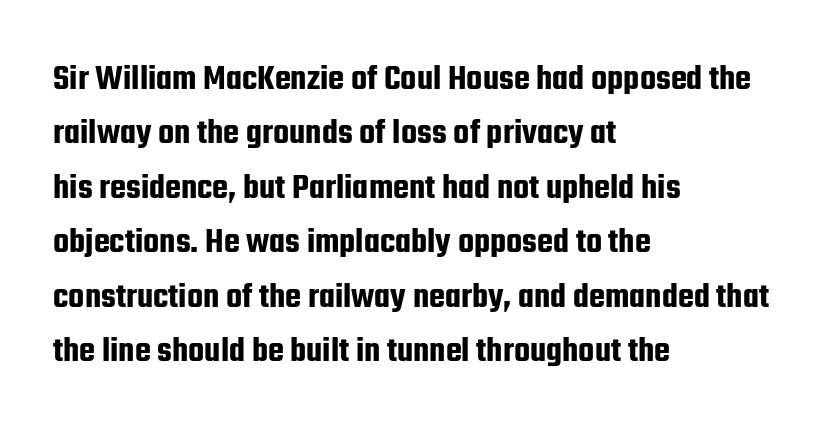
{"serif": "no", "italic": "no", "width": "condensed", "stroke_contrast": "low", "x_height": "medium", "monospaced": "no", "underline": "no", "align": "left", "line_spacing": "normal", "line_spacing_ratio": 1.47, "letter_spacing": "normal", "letter_spacing_em": 0.0, "glyph_px": 37}
